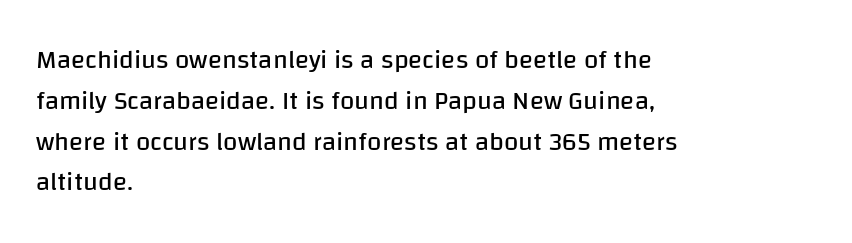
The gap between lines stays unmarked. No extra tracking has been applied to these lines. Does the leading feel generous? No, just average. Short and long lines alike share a common starting point at left.
